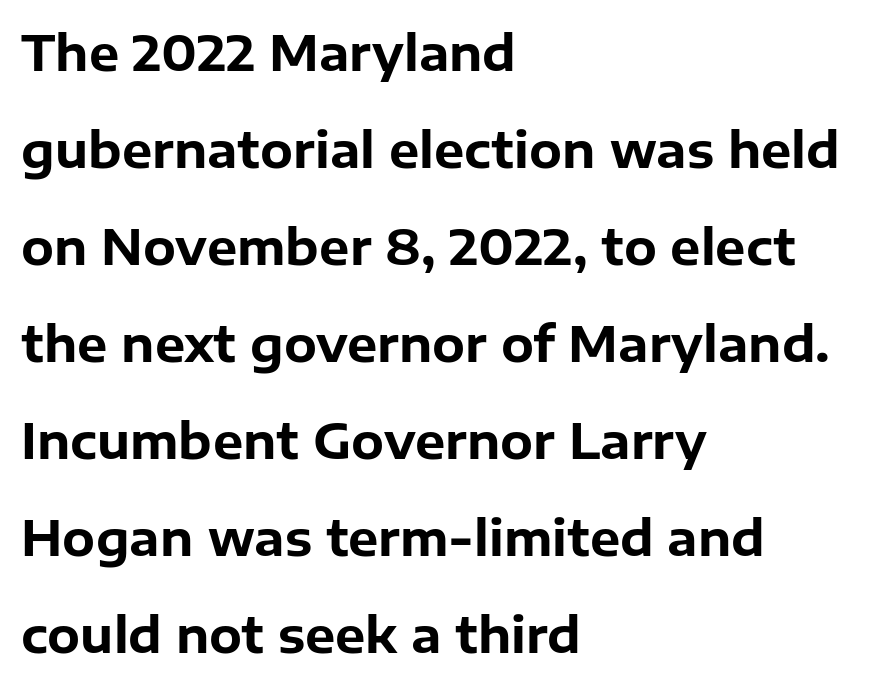
Q: Is the text bold? A: Yes.
Q: Is the text italic (slanted)? A: No, it is upright.
Q: Is the typeface a serif or a sans-serif typeface? A: Sans-serif.
Q: Is the text underlined? A: No.
Q: How is the paragraph aligned? A: Left-aligned.
Q: Is the spacing between letters normal or unusually wide? A: Normal.
Q: Is the spacing between lines tight, normal or loose? A: Loose.
Q: Width (condensed, normal, or wide)? A: Normal.
Q: Stroke contrast? A: Low.
Q: x-height? A: Medium.
Q: Monospaced? A: No.
